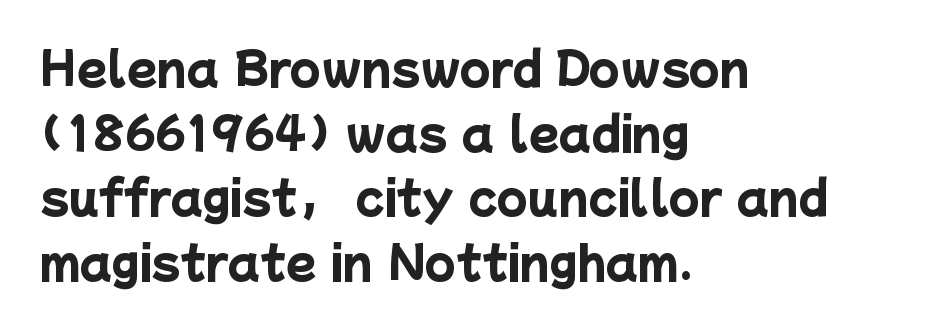
Q: Is the text bold? A: Yes.
Q: Is the typeface a serif or a sans-serif typeface? A: Sans-serif.
Q: Is the text underlined? A: No.
Q: How is the paragraph aligned? A: Left-aligned.
Q: Is the spacing between letters normal or unusually wide? A: Normal.
Q: Is the spacing between lines tight, normal or loose? A: Normal.
Q: Width (condensed, normal, or wide)? A: Normal.
Q: Stroke contrast? A: Low.
Q: x-height? A: Medium.
Q: Monospaced? A: No.
